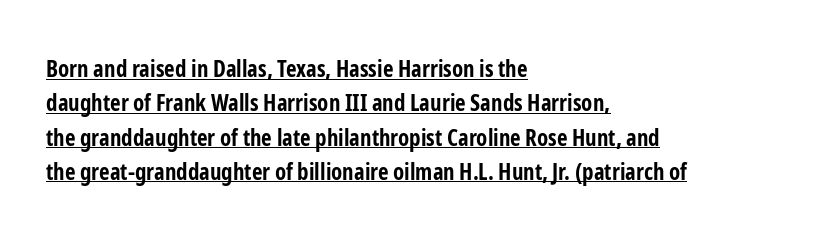
Q: Is the text bold? A: Yes.
Q: Is the text italic (slanted)? A: No, it is upright.
Q: Is the text underlined? A: Yes.
Q: How is the paragraph aligned? A: Left-aligned.
Q: Is the spacing between letters normal or unusually wide? A: Normal.
Q: Is the spacing between lines tight, normal or loose? A: Normal.
